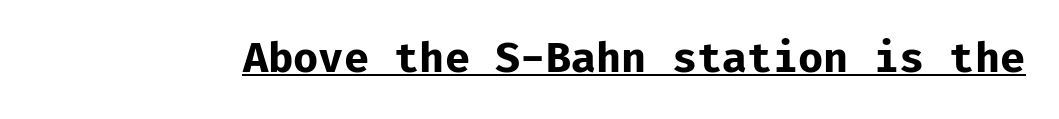
{"serif": "no", "italic": "no", "bold": "yes", "weight": "bold", "width": "normal", "stroke_contrast": "low", "x_height": "medium", "monospaced": "yes", "underline": "yes", "letter_spacing": "normal", "letter_spacing_em": 0.0, "glyph_px": 41}
